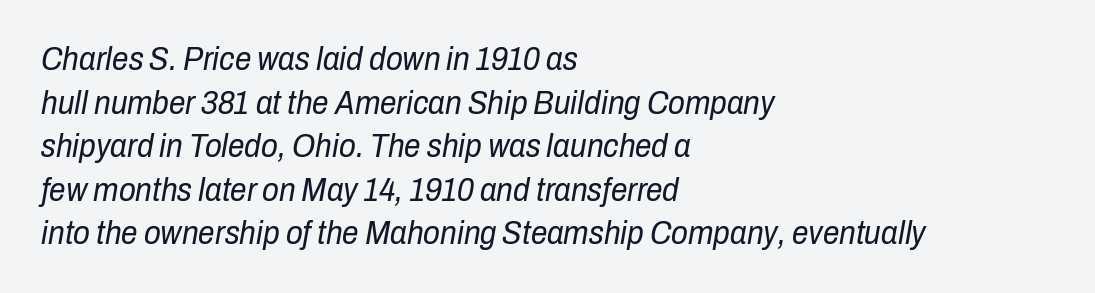
Is the stroke heavy? The answer is a plain regular-or-lighter. Observe the lean: these are italic letterforms. The ragged edge is on the right, which tells us the setting is flush left. Nobody drew a line under any word here. The face used here is proportionally spaced, like ordinary book or web type. The vertical gap from one line to the next is medium.
